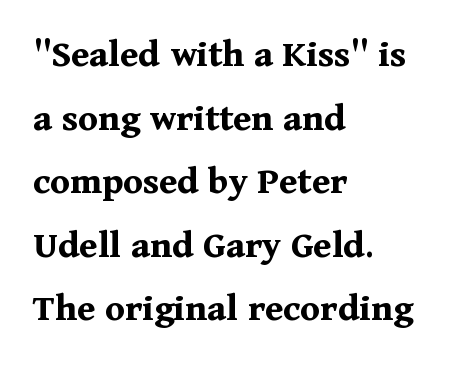
The face used here is proportionally spaced, like ordinary book or web type. The vertical gap from one line to the next is medium. The letterforms sit shoulder to shoulder at normal distance. The compositor pushed each line to the left boundary. Weight check: bold — yes, fully.
